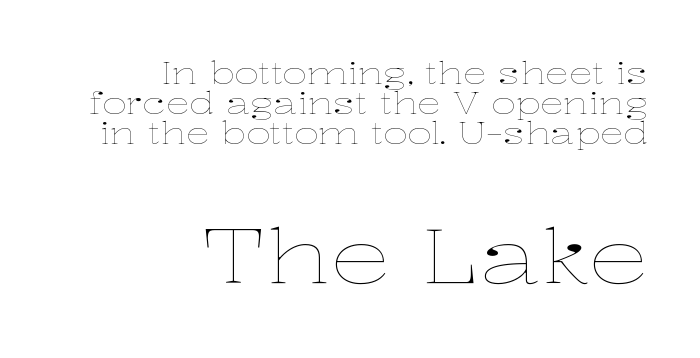
The image shows 76 px thin, wide type, upright; set right-aligned, tight line spacing (1.0x), normal letter spacing, not underlined; the second (bottom) block is 2.53x larger; low stroke contrast and a medium x-height.
